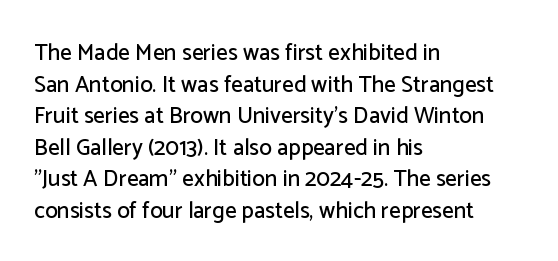
The letterforms sit shoulder to shoulder at normal distance. The paragraph has a hard left edge and a soft right edge. A clean baseline with only descenders dipping below it. No italicization has been applied; the sample stays upright.
